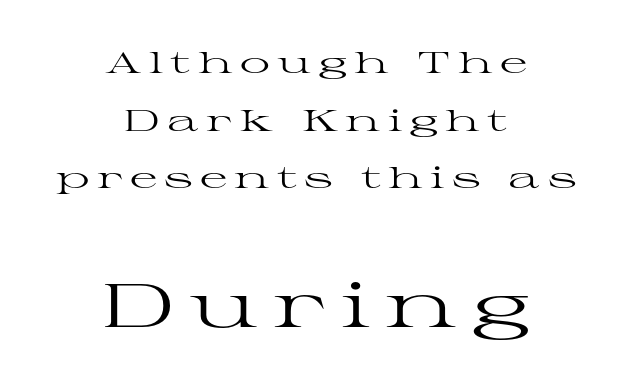
{"serif": "yes", "italic": "no", "bold": "no", "weight": "regular", "width": "wide", "stroke_contrast": "high", "x_height": "medium", "monospaced": "no", "underline": "no", "align": "center", "line_spacing": "loose", "line_spacing_ratio": 1.92, "letter_spacing": "wide", "letter_spacing_em": 0.24, "larger_block": "second", "size_ratio": 2.03, "glyph_px": 61}
